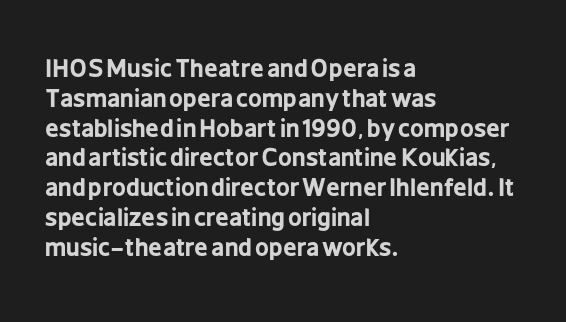
The image shows 24 px bold type, upright; set left-aligned, line spacing 1.24x, normal letter spacing, not underlined.
